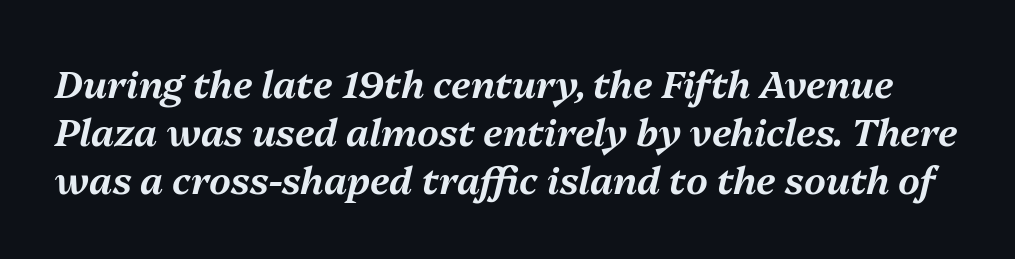
{"italic": "yes", "lean": "right", "slant_degrees": 13, "width": "normal", "stroke_contrast": "medium", "x_height": "medium", "monospaced": "no", "underline": "no", "line_spacing": "normal", "line_spacing_ratio": 1.26, "letter_spacing": "normal", "letter_spacing_em": 0.0, "glyph_px": 38}
